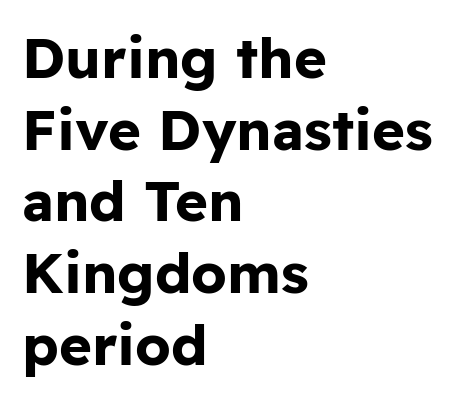
Q: Is the text bold? A: Yes.
Q: Is the text italic (slanted)? A: No, it is upright.
Q: Is the typeface a serif or a sans-serif typeface? A: Sans-serif.
Q: Is the text underlined? A: No.
Q: How is the paragraph aligned? A: Left-aligned.
Q: Is the spacing between letters normal or unusually wide? A: Normal.
Q: Is the spacing between lines tight, normal or loose? A: Normal.
Q: Width (condensed, normal, or wide)? A: Normal.
Q: Stroke contrast? A: Low.
Q: x-height? A: Medium.
Q: Monospaced? A: No.
